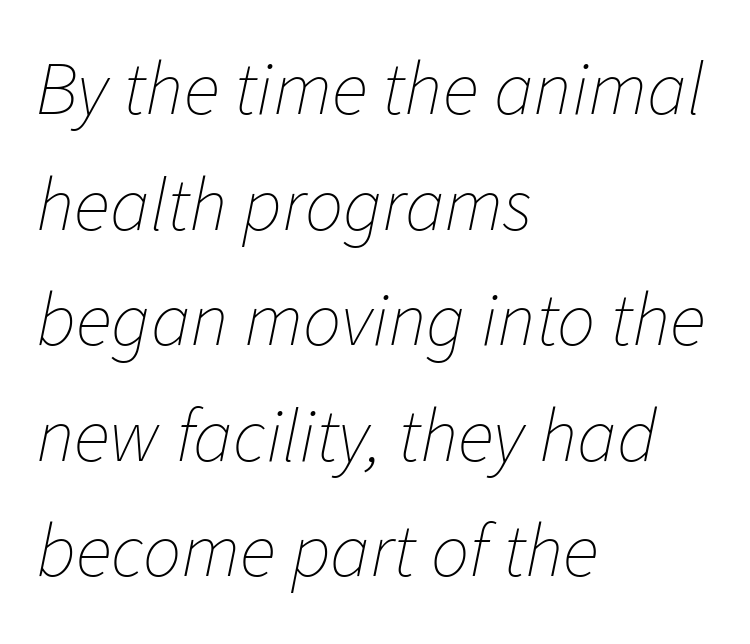
The image shows 76 px thin type, italic (leaning right); set left-aligned, normal line spacing (1.52x), normal letter spacing, not underlined; low stroke contrast and a medium x-height.
